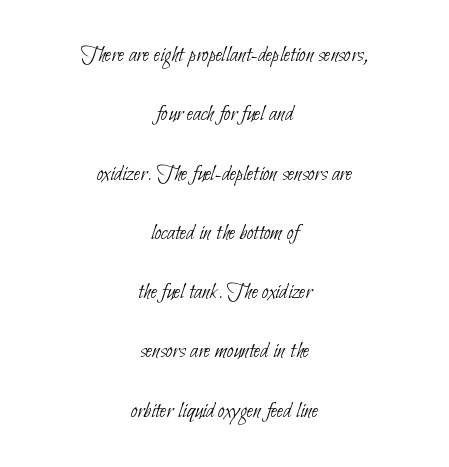
The image shows 24 px text type; set centered, loose line spacing (2.47x), normal letter spacing, not underlined.
